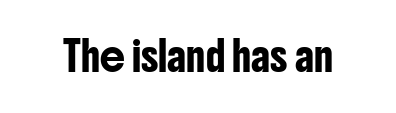
Q: Is the text italic (slanted)? A: No, it is upright.
Q: Is the typeface a serif or a sans-serif typeface? A: Sans-serif.
Q: Is the text underlined? A: No.
Q: Is the spacing between letters normal or unusually wide? A: Normal.
Q: Width (condensed, normal, or wide)? A: Condensed.
Q: Stroke contrast? A: Low.
Q: x-height? A: Medium.
Q: Monospaced? A: No.
